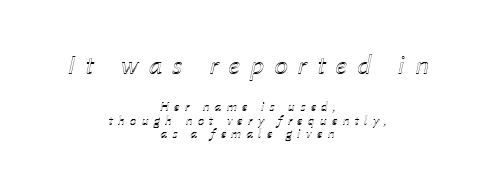
The paragraph has two soft edges and a firm central axis. Honestly, the letter spacing is so wide it's the main thing you notice. No word sits above an underline. Here the first block reads like a headline and the second like body copy. Cramped leading.
